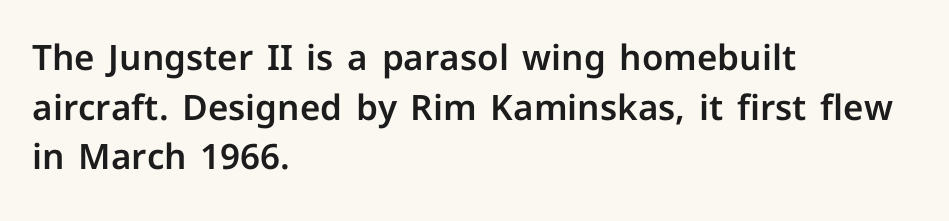
Q: Is the text italic (slanted)? A: No, it is upright.
Q: Is the typeface a serif or a sans-serif typeface? A: Sans-serif.
Q: Is the text underlined? A: No.
Q: How is the paragraph aligned? A: Left-aligned.
Q: Is the spacing between letters normal or unusually wide? A: Normal.
Q: Is the spacing between lines tight, normal or loose? A: Normal.
Q: Width (condensed, normal, or wide)? A: Normal.
Q: Stroke contrast? A: Low.
Q: x-height? A: Medium.
Q: Monospaced? A: No.
